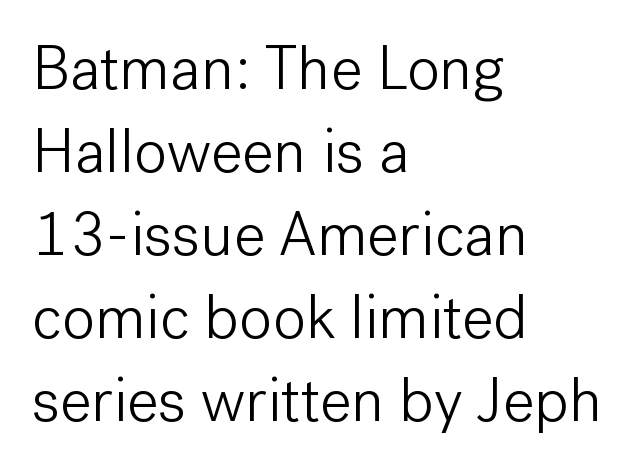
Q: Is the text bold? A: No.
Q: Is the text italic (slanted)? A: No, it is upright.
Q: Is the typeface a serif or a sans-serif typeface? A: Sans-serif.
Q: Is the text underlined? A: No.
Q: How is the paragraph aligned? A: Left-aligned.
Q: Is the spacing between letters normal or unusually wide? A: Normal.
Q: Is the spacing between lines tight, normal or loose? A: Normal.
Q: Width (condensed, normal, or wide)? A: Normal.
Q: Stroke contrast? A: Low.
Q: x-height? A: Medium.
Q: Monospaced? A: No.
